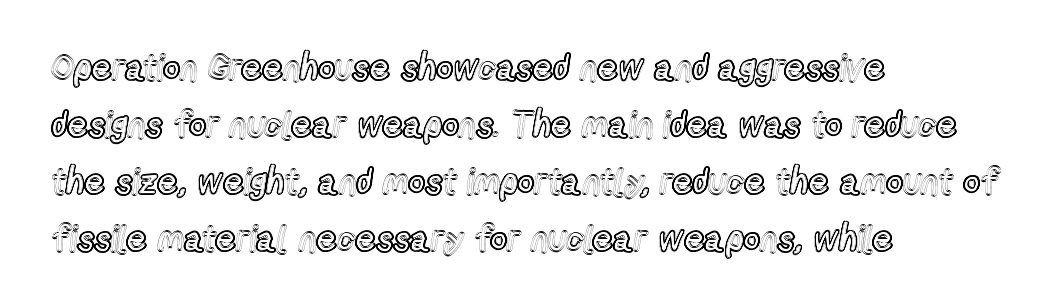
Q: Is the text italic (slanted)? A: Yes.
Q: Is the text underlined? A: No.
Q: How is the paragraph aligned? A: Left-aligned.
Q: Is the spacing between letters normal or unusually wide? A: Normal.
Q: Is the spacing between lines tight, normal or loose? A: Normal.
Q: Width (condensed, normal, or wide)? A: Condensed.
Q: x-height? A: Medium.
Q: Monospaced? A: No.
